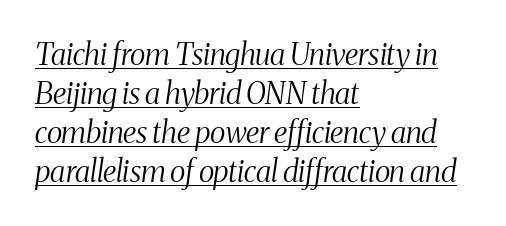
Left-aligned paragraph, ragged on the right. Would a proofreader flag this as italicized? Yes. Weight: regular or lighter. Emphasis is given by a line drawn under the lettering.
